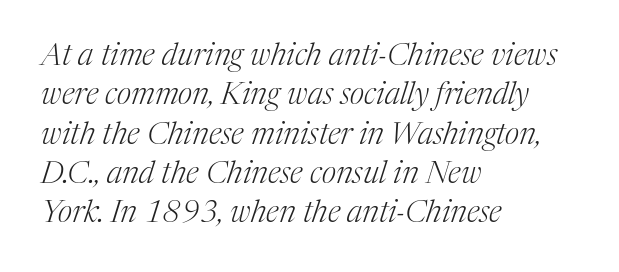
The image shows 31 px light serif type, italic (leaning right); set left-aligned, normal line spacing (1.27x), normal letter spacing, not underlined; medium stroke contrast and a medium x-height.
